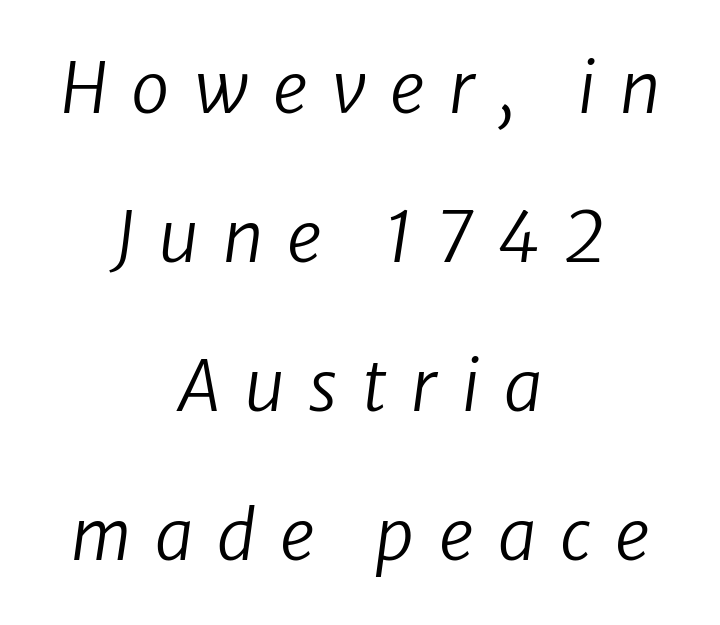
Q: Is the text bold? A: No.
Q: Is the typeface a serif or a sans-serif typeface? A: Sans-serif.
Q: Is the text underlined? A: No.
Q: How is the paragraph aligned? A: Centered.
Q: Is the spacing between letters normal or unusually wide? A: Unusually wide.
Q: Is the spacing between lines tight, normal or loose? A: Loose.
Q: Width (condensed, normal, or wide)? A: Normal.
Q: Stroke contrast? A: Low.
Q: x-height? A: Medium.
Q: Monospaced? A: No.
